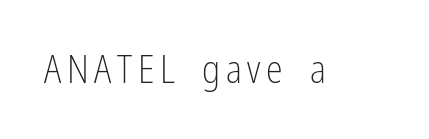
The image shows 38 px light, condensed sans-serif type, upright; set not underlined; low stroke contrast and a medium x-height.
